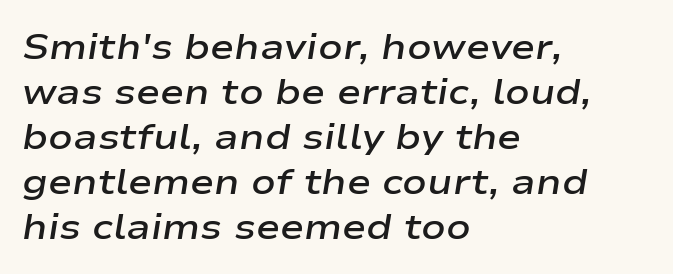
{"italic": "yes", "lean": "right", "slant_degrees": 9, "bold": "semi", "weight": "semibold", "width": "wide", "stroke_contrast": "low", "x_height": "medium", "monospaced": "no", "underline": "no", "align": "left", "line_spacing": "normal", "line_spacing_ratio": 1.25, "letter_spacing": "normal", "letter_spacing_em": 0.0, "glyph_px": 36}
